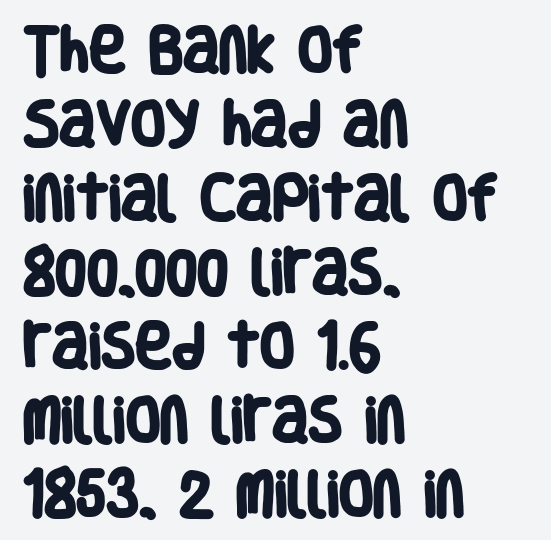
The image shows 50 px heavy, condensed sans-serif type; set left-aligned, normal line spacing (1.48x), normal letter spacing, not underlined; low stroke contrast and a large x-height.
